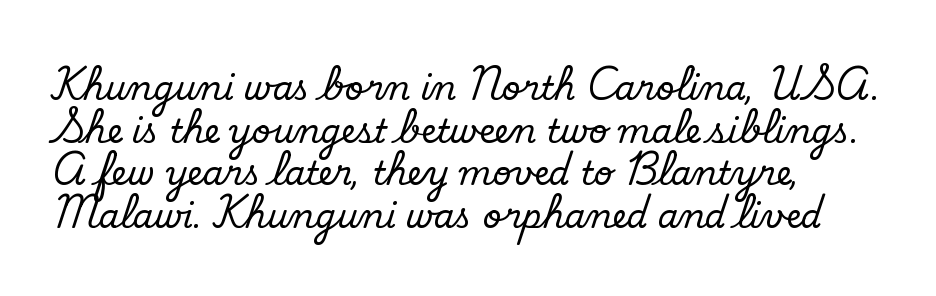
Q: Is the text bold? A: No.
Q: Is the typeface a serif or a sans-serif typeface? A: Sans-serif.
Q: Is the text underlined? A: No.
Q: How is the paragraph aligned? A: Left-aligned.
Q: Is the spacing between letters normal or unusually wide? A: Normal.
Q: Is the spacing between lines tight, normal or loose? A: Normal.
Q: Width (condensed, normal, or wide)? A: Normal.
Q: Stroke contrast? A: Low.
Q: x-height? A: Small.
Q: Monospaced? A: No.
